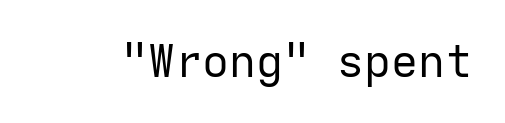
Monospaced: the letters line up in strict vertical columns. Nobody touched the tracking dial on this one. Weight: in the light-to-regular range. Anything drawn beneath the words? Only blank space.
